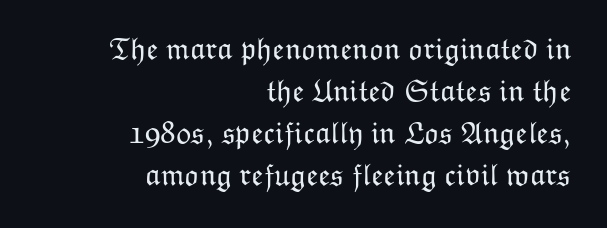
Tall strokes in this sample are plumb rather than angled. Spacing verdict: proportional, widths tailored to each character. Where is the straight margin? On the right. Is this a heavy cut? Hardly; it is regular or lighter. Regular leading.
